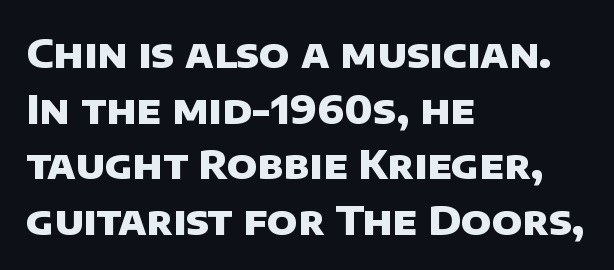
Q: Is the text bold? A: Yes.
Q: Is the typeface a serif or a sans-serif typeface? A: Sans-serif.
Q: Is the text underlined? A: No.
Q: How is the paragraph aligned? A: Left-aligned.
Q: Is the spacing between letters normal or unusually wide? A: Normal.
Q: Is the spacing between lines tight, normal or loose? A: Normal.
Q: Width (condensed, normal, or wide)? A: Normal.
Q: Stroke contrast? A: Low.
Q: x-height? A: Large.
Q: Monospaced? A: No.
